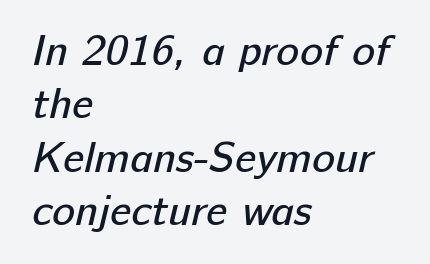
{"serif": "no", "bold": "no", "weight": "regular", "width": "normal", "stroke_contrast": "low", "x_height": "medium", "monospaced": "no", "underline": "no", "align": "left", "line_spacing_ratio": 1.24, "letter_spacing": "normal", "letter_spacing_em": 0.0, "glyph_px": 43}
